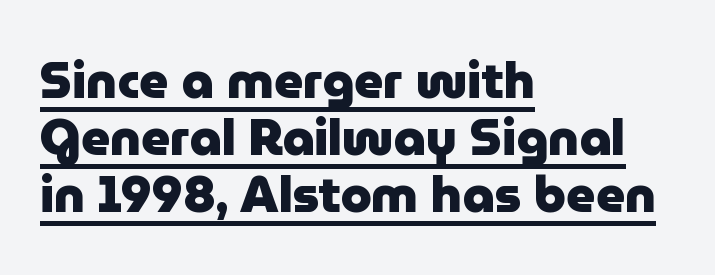
The image shows 50 px heavy sans-serif type, upright; set left-aligned, tight line spacing (1.14x), normal letter spacing, underlined; low stroke contrast and a medium x-height.
